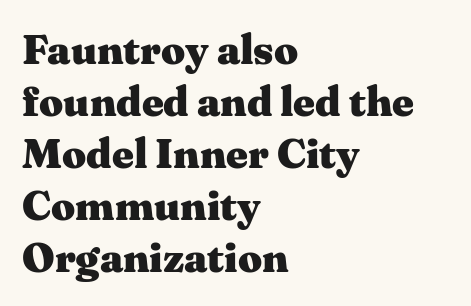
{"serif": "yes", "italic": "no", "bold": "yes", "weight": "heavy", "width": "wide", "stroke_contrast": "medium", "x_height": "medium", "monospaced": "no", "underline": "no", "align": "left", "line_spacing_ratio": 1.24, "letter_spacing": "normal", "letter_spacing_em": 0.0, "glyph_px": 42}
